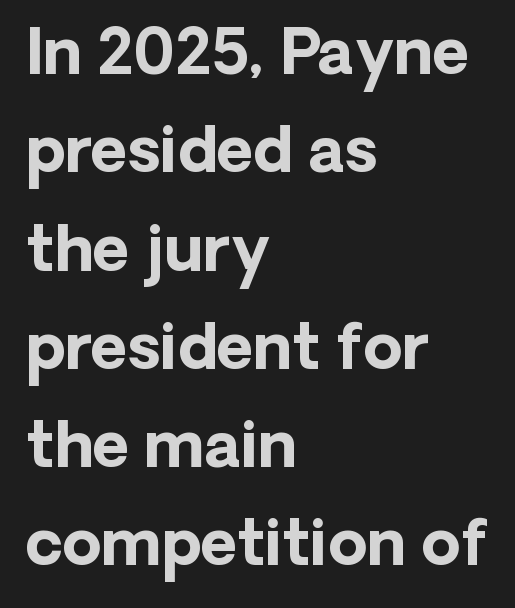
Q: Is the text bold? A: Yes.
Q: Is the text italic (slanted)? A: No, it is upright.
Q: Is the typeface a serif or a sans-serif typeface? A: Sans-serif.
Q: Is the text underlined? A: No.
Q: How is the paragraph aligned? A: Left-aligned.
Q: Is the spacing between letters normal or unusually wide? A: Normal.
Q: Is the spacing between lines tight, normal or loose? A: Normal.
Q: Width (condensed, normal, or wide)? A: Normal.
Q: Stroke contrast? A: Low.
Q: x-height? A: Medium.
Q: Monospaced? A: No.
